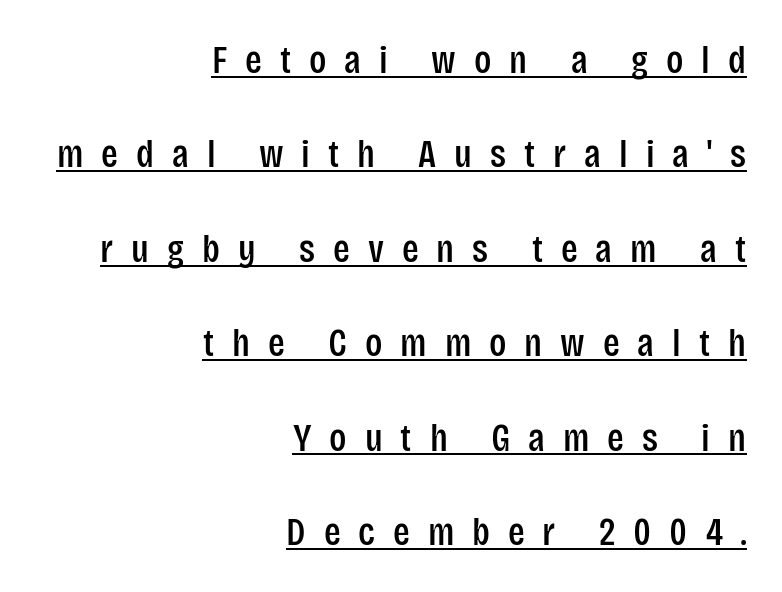
Compared with a flush-left layout, this one pins lines to the opposite, right side. A typesetter would label this face a sans. Between one letter and the next there's a generous, obvious gap. The letters stand straight up with perfectly vertical stems. Widely set lines give the paragraph a tall, airy silhouette. The rendering uses the underline text-decoration.
